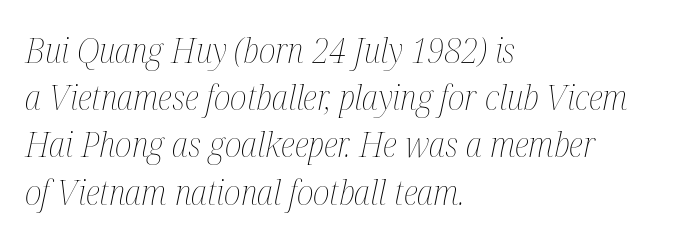
The image shows 35 px thin, condensed type, italic (leaning right); set left-aligned, normal line spacing (1.35x), normal letter spacing, not underlined; medium stroke contrast and a medium x-height.
